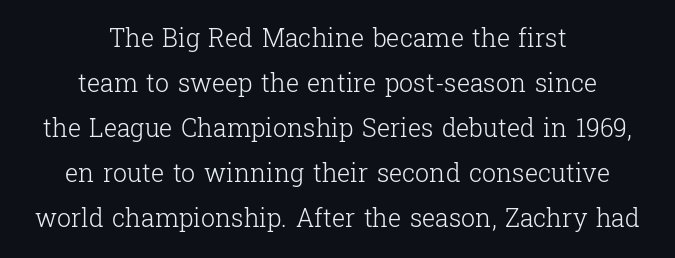
The image shows 25 px text type, upright; set centered, line spacing 1.8x, normal letter spacing, not underlined.
